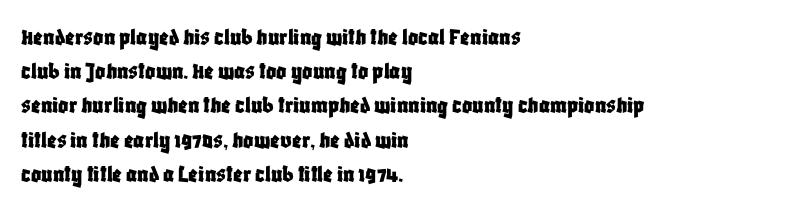
{"italic": "no", "underline": "no", "align": "left", "line_spacing": "normal", "line_spacing_ratio": 1.37, "letter_spacing": "normal", "letter_spacing_em": 0.0, "glyph_px": 25}
